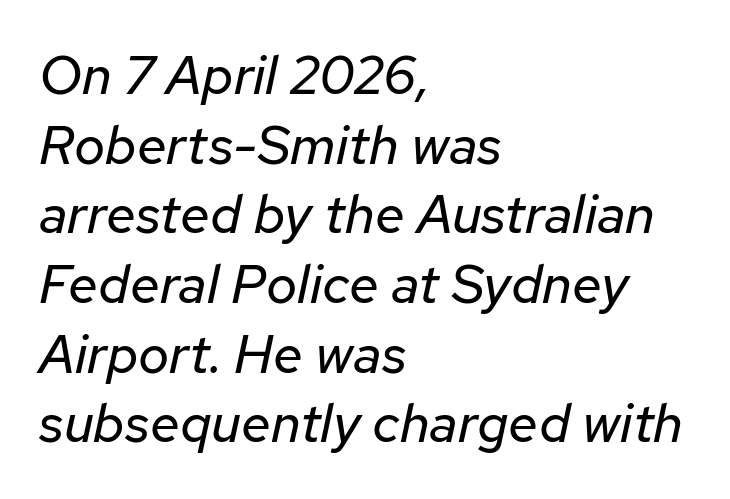
{"italic": "yes", "lean": "right", "slant_degrees": 12, "bold": "no", "weight": "regular", "width": "normal", "stroke_contrast": "low", "x_height": "medium", "monospaced": "no", "underline": "no", "align": "left", "line_spacing": "normal", "line_spacing_ratio": 1.29, "letter_spacing": "normal", "letter_spacing_em": 0.0, "glyph_px": 54}
